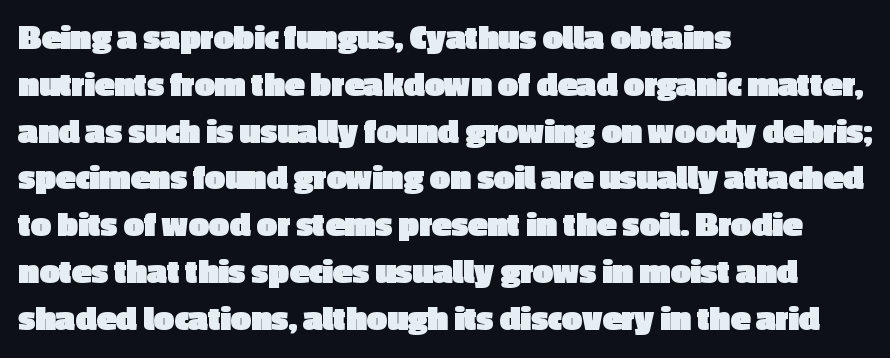
Each line starts at the same left margin while the right side varies. Rows of type keep a routine distance in the vertical direction. Each letter keeps its own natural width here, so spacing adapts to shape. These lines were composed using upright roman letters.
